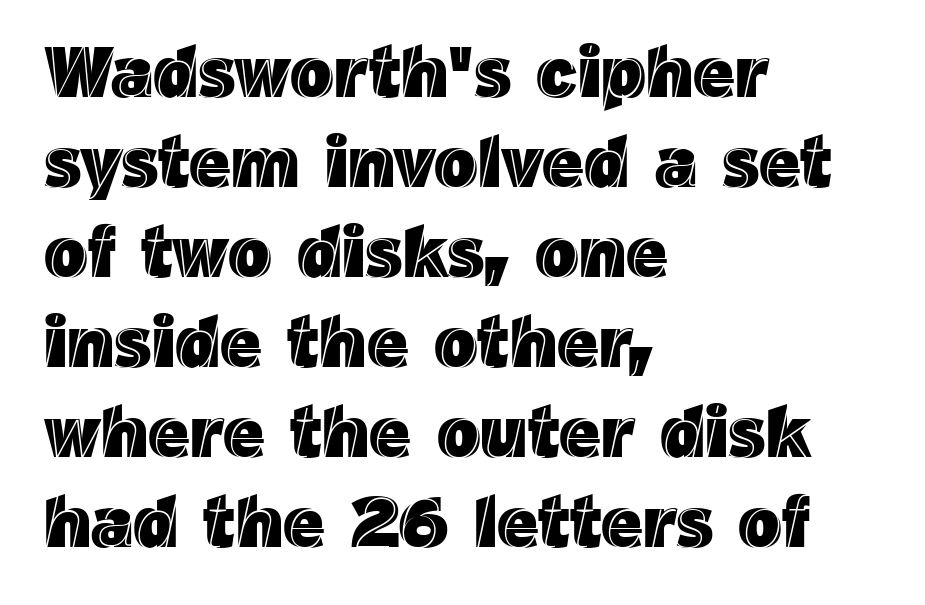
The image shows 72 px text type, upright; set left-aligned, normal line spacing (1.25x), normal letter spacing, not underlined; a medium x-height.
